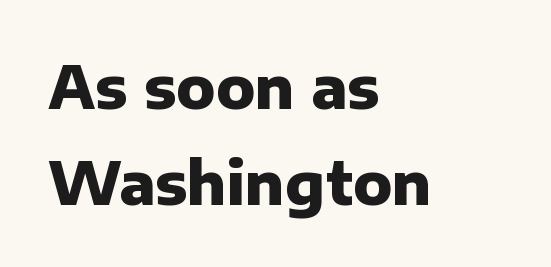
Q: Is the text bold? A: Yes.
Q: Is the text italic (slanted)? A: No, it is upright.
Q: Is the typeface a serif or a sans-serif typeface? A: Sans-serif.
Q: Is the text underlined? A: No.
Q: How is the paragraph aligned? A: Left-aligned.
Q: Is the spacing between letters normal or unusually wide? A: Normal.
Q: Is the spacing between lines tight, normal or loose? A: Normal.
Q: Width (condensed, normal, or wide)? A: Normal.
Q: Stroke contrast? A: Low.
Q: x-height? A: Medium.
Q: Monospaced? A: No.
